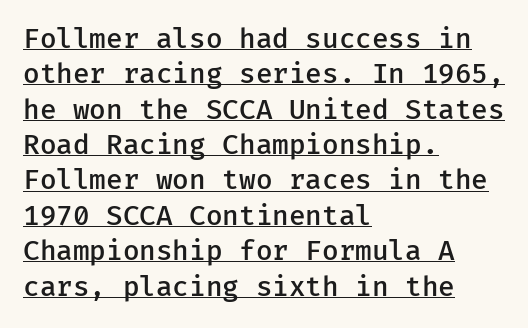
{"italic": "no", "bold": "semi", "underline": "yes", "align": "left", "line_spacing": "normal", "line_spacing_ratio": 1.31, "letter_spacing": "normal", "letter_spacing_em": 0.0, "glyph_px": 27}
